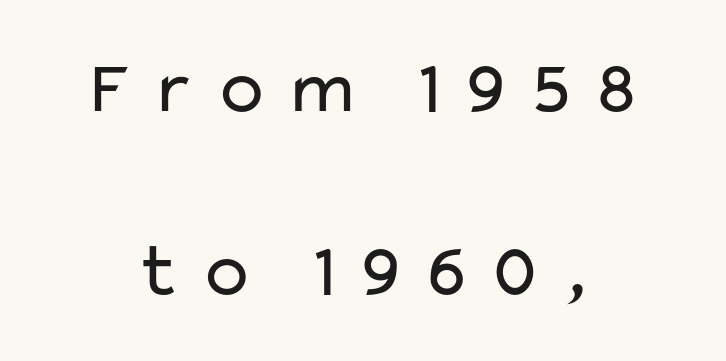
In terms of letterform style, serifs are entirely absent. These lines were composed using upright roman letters. No heavy texture on the line: the type isn't bold. Proportional: the letters do not fall into vertical columns. Interline gaps are noticeably wide in this sample.
